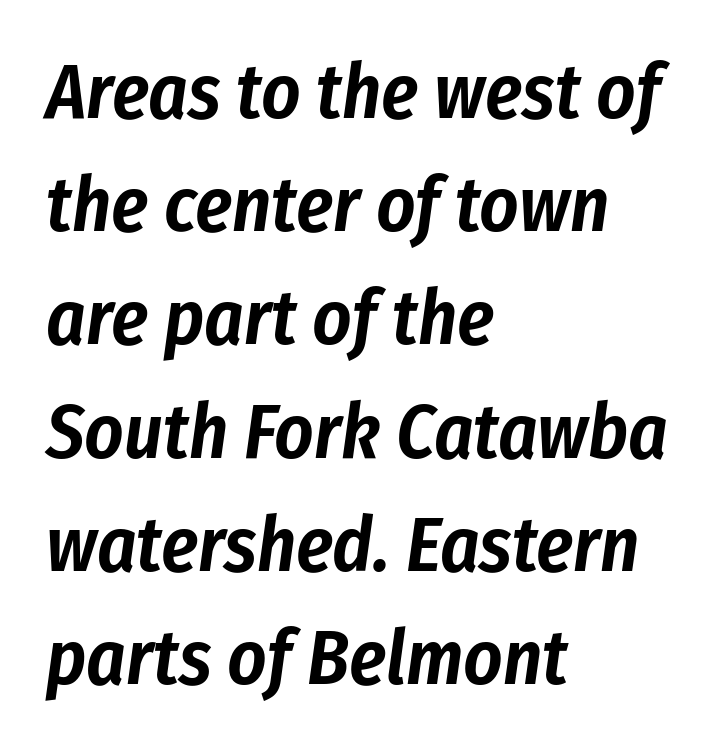
The passage shown stacks its lines at a standard gap. Notice how the passage keeps a crisp vertical edge on the left only. Varying glyph widths throughout — classic text-font behaviour. Nothing unusual about the tracking: characters are spaced as the font intends. Each row of text sits above clean, open space. Italic: yes, the glyphs are oblique.
